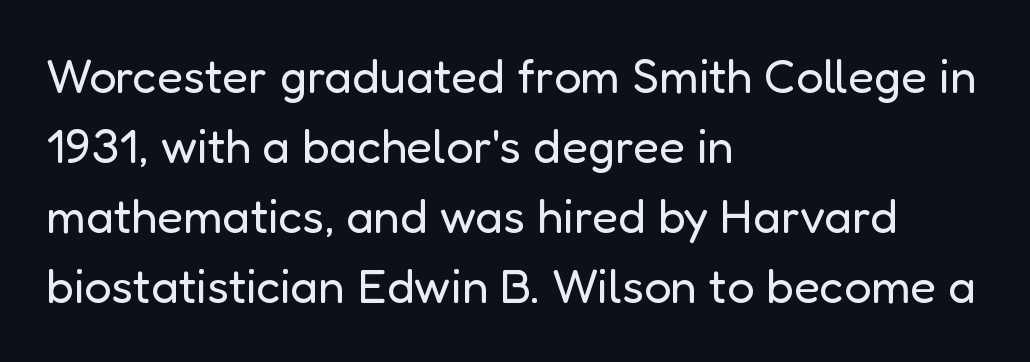
The image shows 48 px regular-weight sans-serif type, upright; set left-aligned, normal line spacing (1.46x), normal letter spacing, not underlined; low stroke contrast and a medium x-height.
